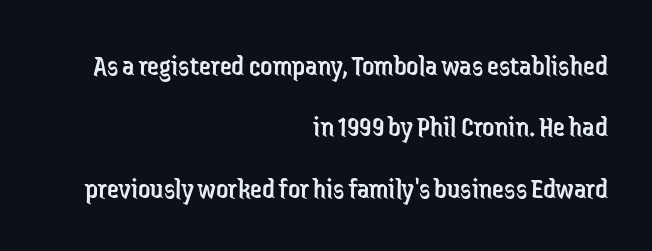
The image shows 30 px regular-weight, condensed sans-serif type, upright; set right-aligned, loose line spacing (2.05x), normal letter spacing, not underlined; low stroke contrast and a medium x-height.
